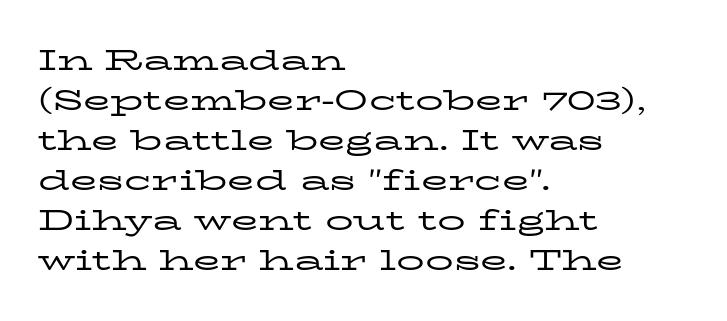
{"serif": "yes", "italic": "no", "bold": "no", "weight": "regular", "width": "wide", "stroke_contrast": "low", "x_height": "medium", "monospaced": "no", "underline": "no", "align": "left", "line_spacing": "normal", "line_spacing_ratio": 1.43, "letter_spacing": "normal", "letter_spacing_em": 0.0, "glyph_px": 28}
